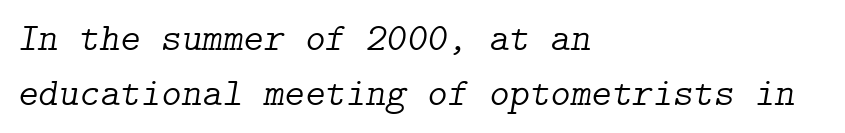
The image shows 39 px light serif type, italic (leaning right); set left-aligned, normal line spacing (1.42x), normal letter spacing, not underlined; low stroke contrast and a medium x-height.
